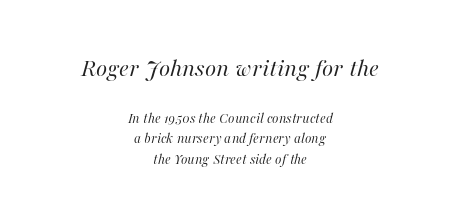
The image shows 26 px text type, italic (leaning right); set centered, normal line spacing (1.38x), normal letter spacing, not underlined; the first (top) block is 1.73x larger.
